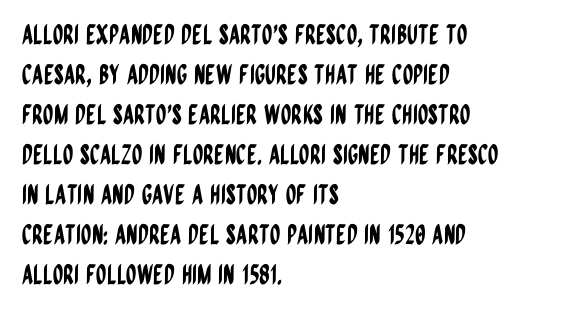
Regular leading. The zone under the glyphs is completely vacant. Italic? Not at all — the glyphs are vertical. A typesetter would call this zero additional tracking. Leftover space on each line is placed entirely after the last word.
